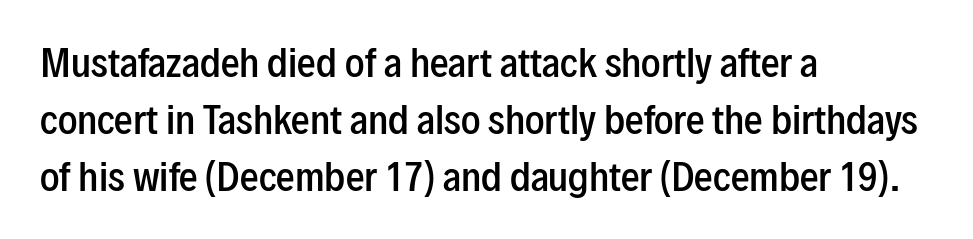
The image shows 37 px semibold, condensed sans-serif type, upright; set left-aligned, normal line spacing (1.54x), normal letter spacing, not underlined; low stroke contrast and a medium x-height.
